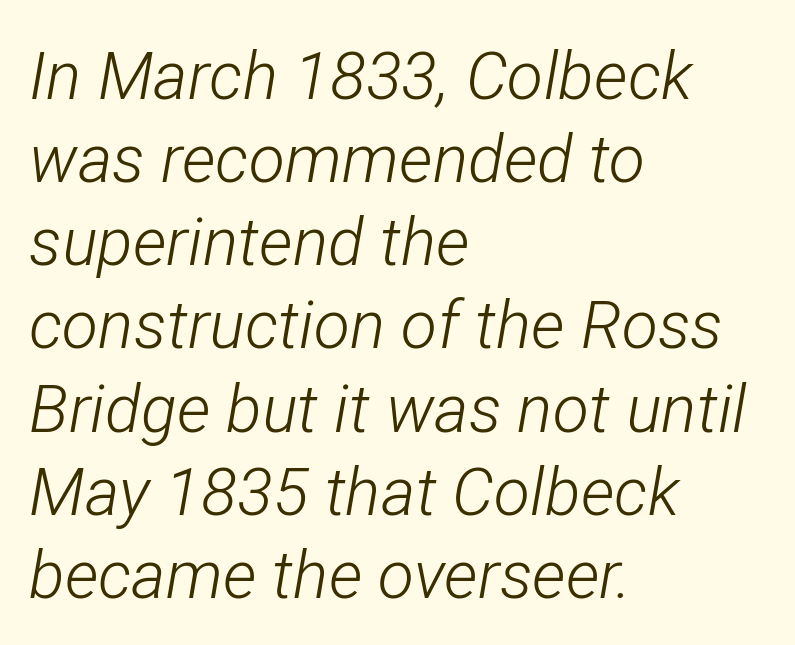
The image shows 66 px light, condensed type, italic (leaning right); set left-aligned, normal line spacing (1.26x), normal letter spacing, not underlined; low stroke contrast and a medium x-height.
